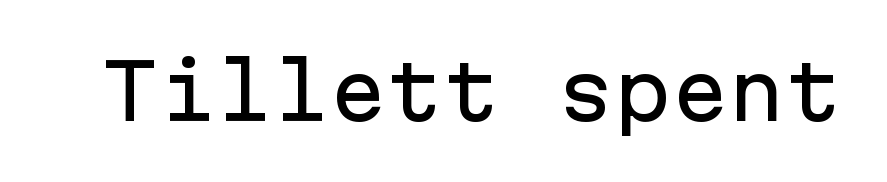
{"serif": "no", "italic": "no", "width": "normal", "stroke_contrast": "low", "x_height": "medium", "monospaced": "yes", "underline": "no", "letter_spacing": "normal", "letter_spacing_em": 0.0, "glyph_px": 76}
